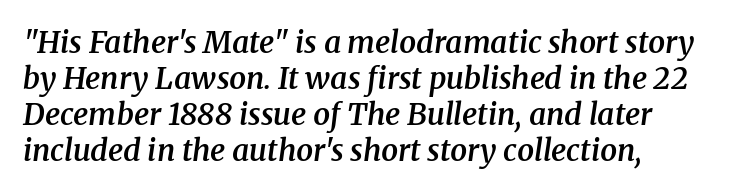
The image shows 30 px semibold serif type, italic (leaning right); set left-aligned, line spacing 1.2x, normal letter spacing, not underlined; medium stroke contrast and a medium x-height.
